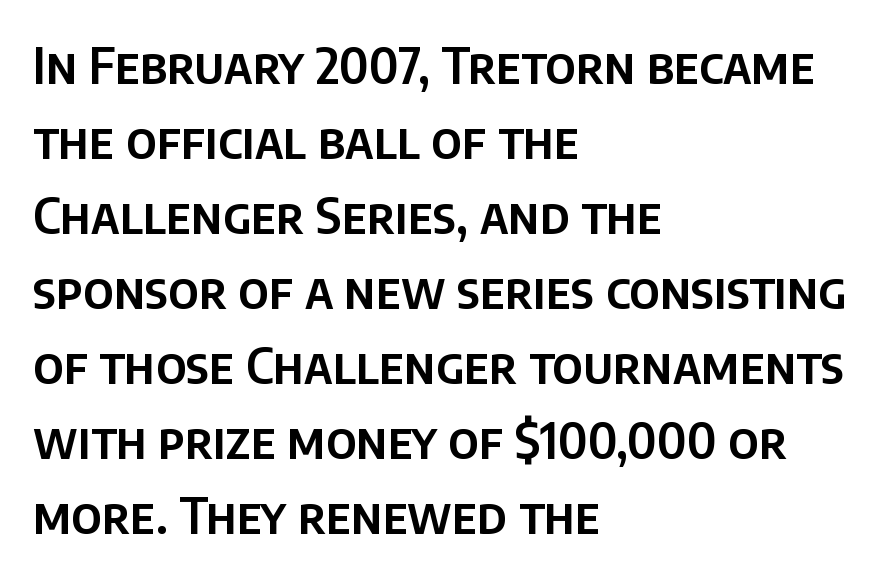
Q: Is the text italic (slanted)? A: No, it is upright.
Q: Is the typeface a serif or a sans-serif typeface? A: Sans-serif.
Q: Is the text underlined? A: No.
Q: How is the paragraph aligned? A: Left-aligned.
Q: Is the spacing between letters normal or unusually wide? A: Normal.
Q: Is the spacing between lines tight, normal or loose? A: Normal.
Q: Width (condensed, normal, or wide)? A: Normal.
Q: Stroke contrast? A: Low.
Q: x-height? A: Large.
Q: Monospaced? A: No.
